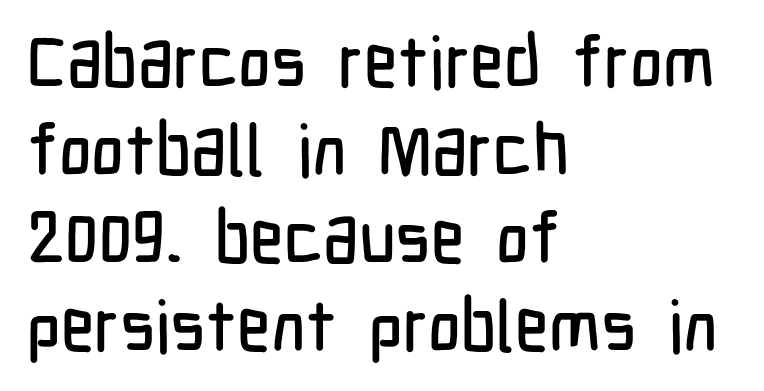
This sample uses plain, unmodified letter spacing. Stroke terminals: plain, sans-serif. Descender tails drop into unmarked territory. A typesetter would call this proportional, since set widths differ per character.
